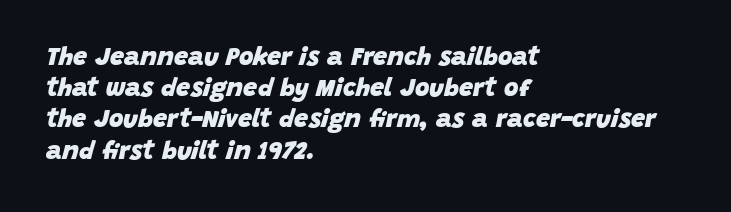
Notice how the passage keeps a crisp vertical edge on the left only. Unmarked baselines from the first word to the last. Would a proofreader flag this as italicized? Yes. Students, observe: this is what conventionally led text looks like. Look at the stroke-to-counter ratio: heavy, a bold. Is the letter spacing exaggerated? No — it looks like the ordinary default.
